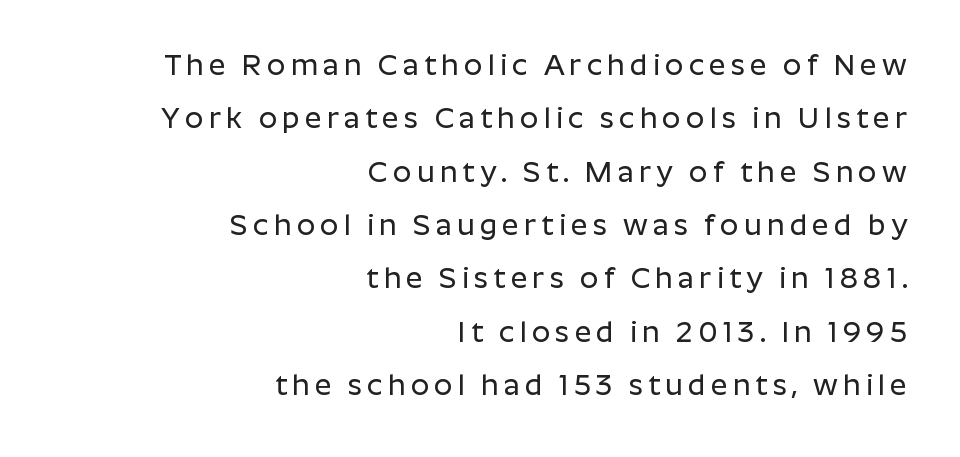
{"serif": "no", "italic": "no", "width": "normal", "stroke_contrast": "low", "x_height": "medium", "monospaced": "no", "underline": "no", "align": "right", "line_spacing_ratio": 1.84, "glyph_px": 29}
